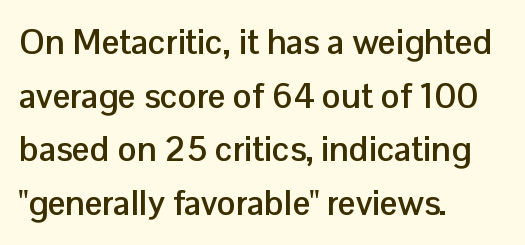
{"serif": "no", "italic": "no", "bold": "yes", "weight": "semibold", "width": "normal", "stroke_contrast": "low", "x_height": "medium", "monospaced": "no", "underline": "no", "align": "left", "line_spacing": "normal", "line_spacing_ratio": 1.53, "letter_spacing": "normal", "letter_spacing_em": 0.0, "glyph_px": 35}
